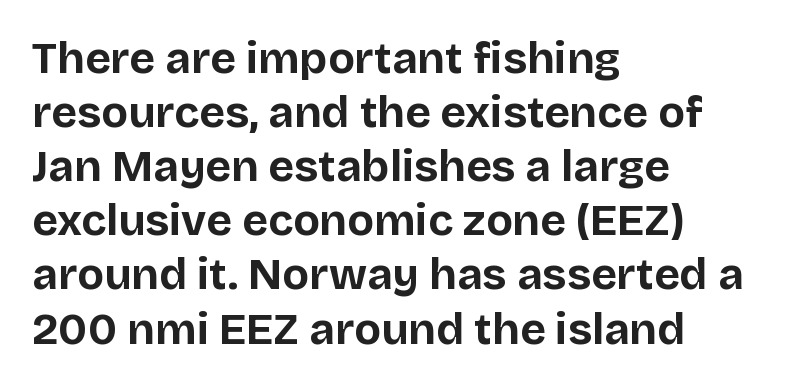
{"serif": "no", "italic": "no", "bold": "yes", "weight": "bold", "width": "normal", "stroke_contrast": "low", "x_height": "large", "monospaced": "no", "underline": "no", "align": "left", "line_spacing_ratio": 1.23, "letter_spacing": "normal", "letter_spacing_em": 0.0, "glyph_px": 44}
